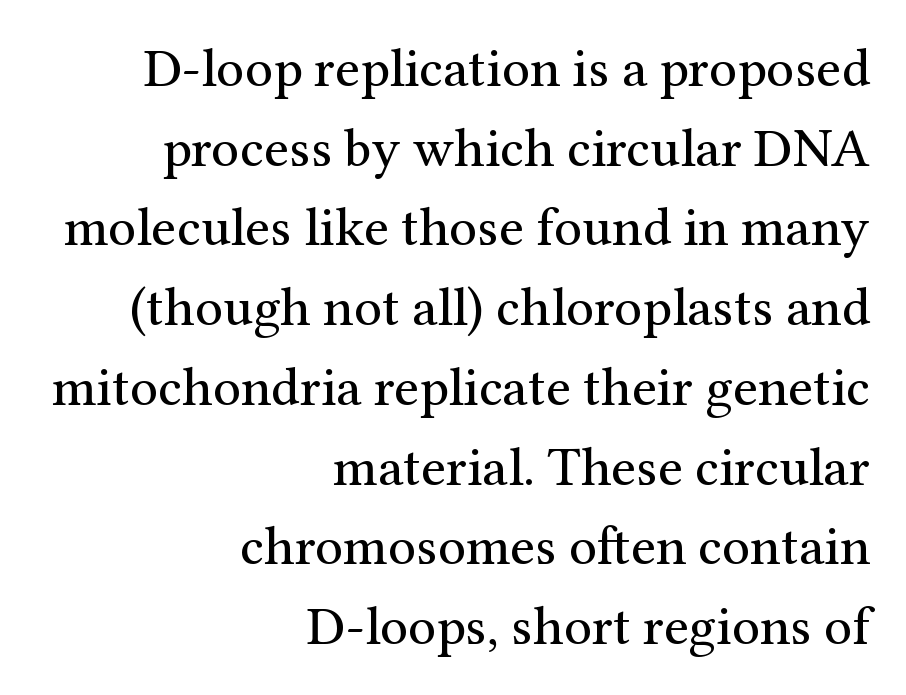
{"serif": "yes", "italic": "no", "bold": "no", "weight": "regular", "width": "normal", "stroke_contrast": "medium", "x_height": "medium", "monospaced": "no", "underline": "no", "align": "right", "line_spacing": "normal", "line_spacing_ratio": 1.45, "letter_spacing": "normal", "letter_spacing_em": 0.0, "glyph_px": 55}
